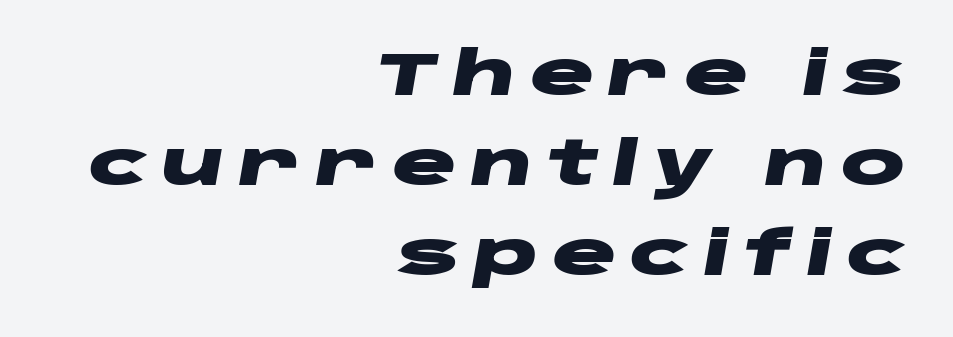
{"italic": "yes", "lean": "right", "slant_degrees": 10, "bold": "yes", "weight": "heavy", "width": "wide", "stroke_contrast": "low", "x_height": "large", "monospaced": "no", "underline": "no", "align": "right", "line_spacing": "normal", "line_spacing_ratio": 1.5, "letter_spacing": "wide", "letter_spacing_em": 0.22, "glyph_px": 60}
